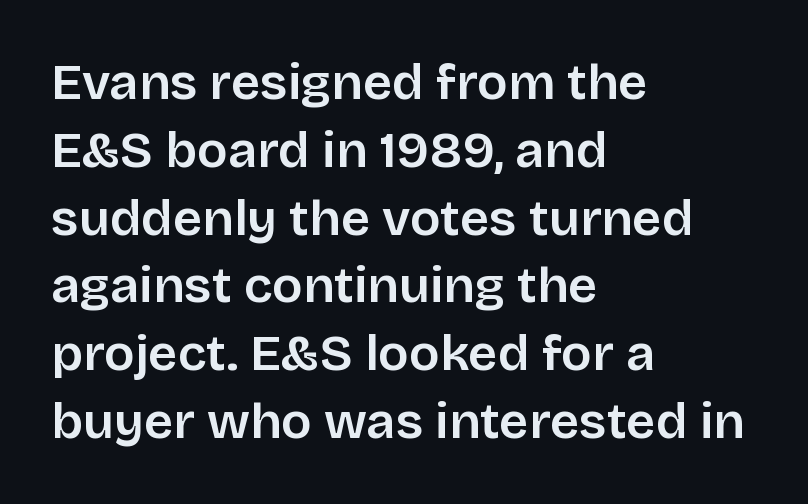
The image shows 51 px sans-serif type, upright; set left-aligned, normal line spacing (1.33x), normal letter spacing, not underlined; low stroke contrast and a large x-height.
